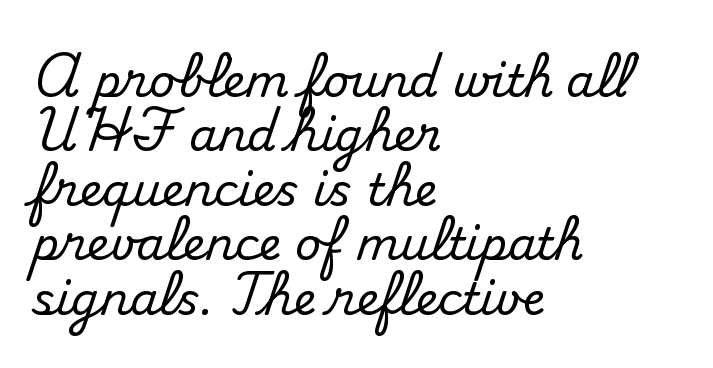
Q: Is the text italic (slanted)? A: Yes.
Q: Is the typeface a serif or a sans-serif typeface? A: Serif.
Q: Is the text underlined? A: No.
Q: How is the paragraph aligned? A: Left-aligned.
Q: Is the spacing between letters normal or unusually wide? A: Normal.
Q: Width (condensed, normal, or wide)? A: Normal.
Q: Stroke contrast? A: Medium.
Q: x-height? A: Small.
Q: Monospaced? A: No.
